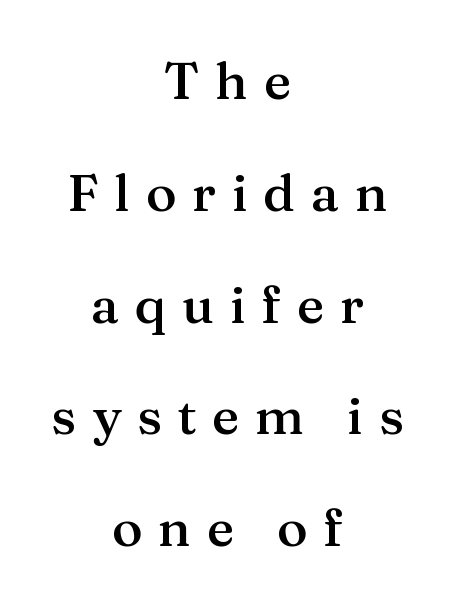
The image shows 52 px semibold serif type, upright; set centered, loose line spacing (2.15x), unusually wide letter spacing (+0.3 em), not underlined; medium stroke contrast and a medium x-height.
